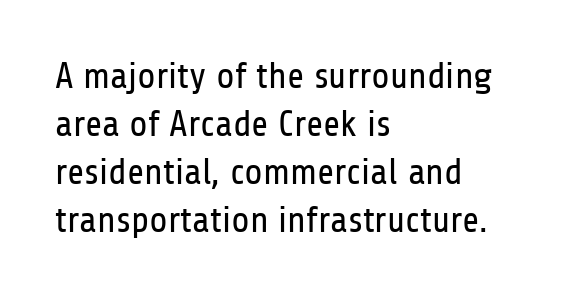
Horizontally, the lines are justified to the leading edge only. Nothing sits at the stroke ends, so this counts as sans-serif. Weight class: somewhere from thin through regular. Italic? Not at all — the glyphs are vertical. Between one letter and the next there's only the usual sliver of space.
